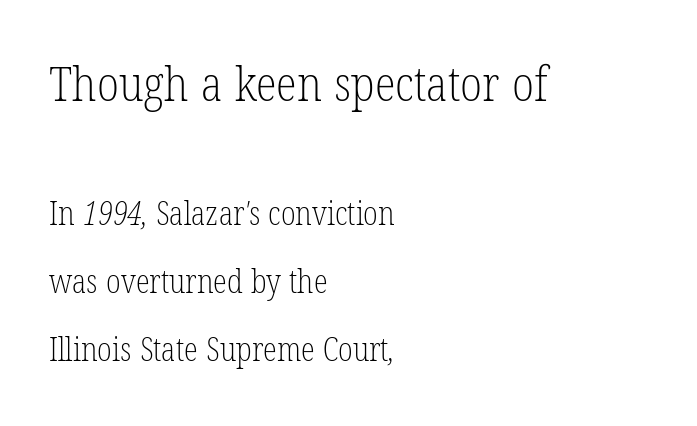
{"serif": "yes", "bold": "no", "weight": "light", "width": "condensed", "stroke_contrast": "low", "x_height": "medium", "monospaced": "no", "underline": "no", "align": "left", "line_spacing": "loose", "line_spacing_ratio": 2.13, "letter_spacing": "normal", "letter_spacing_em": 0.0, "larger_block": "first", "size_ratio": 1.5, "glyph_px": 48}
